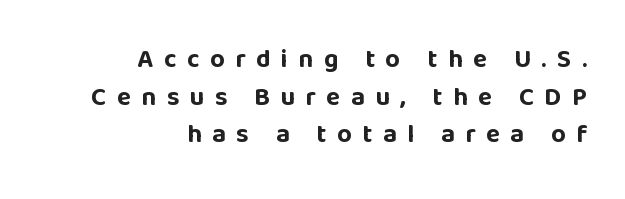
Q: Is the text bold? A: Yes.
Q: Is the text italic (slanted)? A: No, it is upright.
Q: Is the text underlined? A: No.
Q: How is the paragraph aligned? A: Right-aligned.
Q: Is the spacing between letters normal or unusually wide? A: Unusually wide.
Q: Is the spacing between lines tight, normal or loose? A: Normal.
